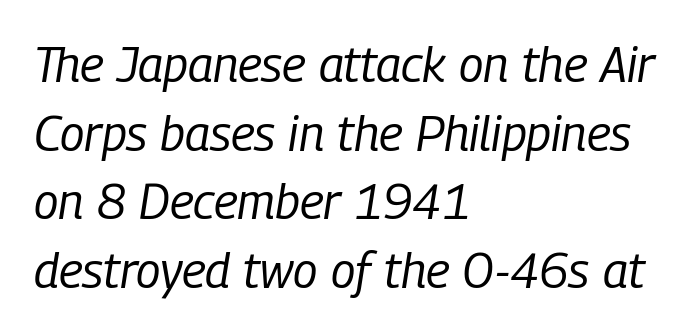
Note the varied advance widths — an 'i' is clearly narrower than an 'm'. Anything drawn beneath the words? Only blank space. This sample keeps an unexceptional amount of space between lines. The type is set solid horizontally, with unmodified tracking. Slanted lettering throughout.
